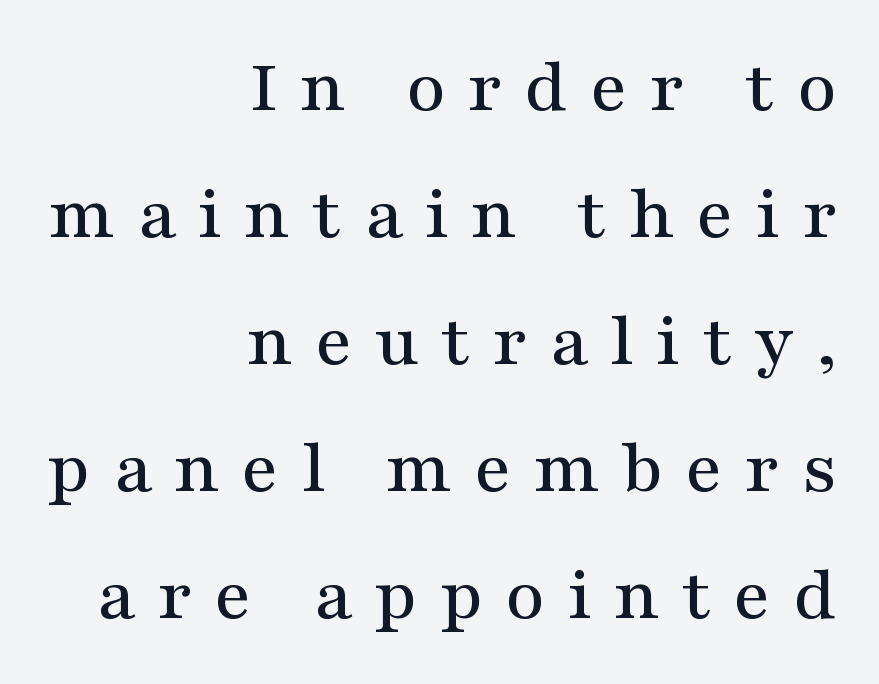
This is roman type, the default non-slanted kind. The rows are spaced the way most documents space them. Serif or sans? Serif — the stroke terminals have little feet. Is the block centered? No — it sits flush against the right margin. Each letter keeps its own natural width here, so spacing adapts to shape. The baseline area is clear.
